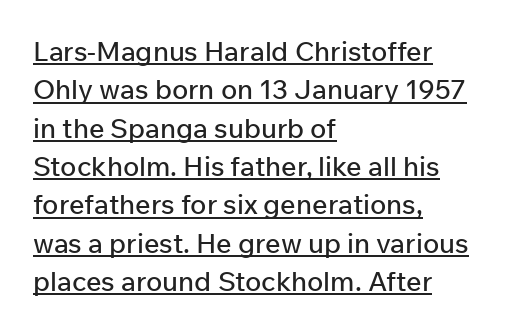
Does the copy run flush right? No — it runs flush left. The type sits square on the baseline with zero lean. These lines sit exactly where default settings would place them. Between one letter and the next there's only the usual sliver of space. The typesetter has applied underlining to the passage shown.
